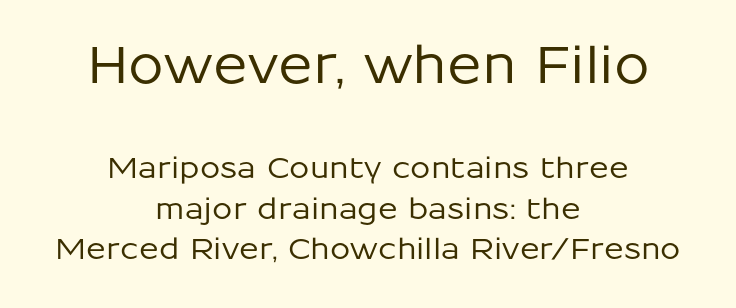
Q: Is the text italic (slanted)? A: No, it is upright.
Q: Is the typeface a serif or a sans-serif typeface? A: Sans-serif.
Q: Is the text underlined? A: No.
Q: How is the paragraph aligned? A: Centered.
Q: Is the spacing between letters normal or unusually wide? A: Normal.
Q: Is the spacing between lines tight, normal or loose? A: Normal.
Q: Which block of text is set in a larger size, the first (top) or the second (bottom)? A: The first (top) one.
Q: Width (condensed, normal, or wide)? A: Normal.
Q: Stroke contrast? A: Low.
Q: x-height? A: Medium.
Q: Monospaced? A: No.
